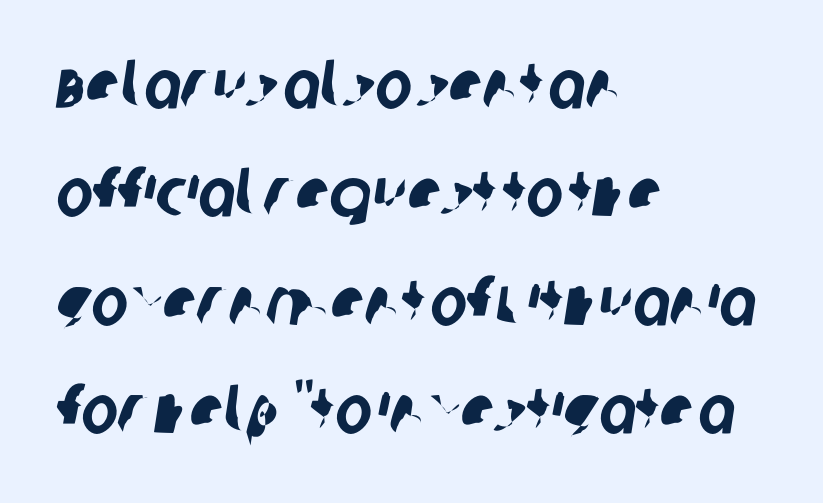
The image shows 69 px condensed sans-serif type; set left-aligned, normal line spacing (1.57x), normal letter spacing, not underlined; low stroke contrast and a large x-height.
